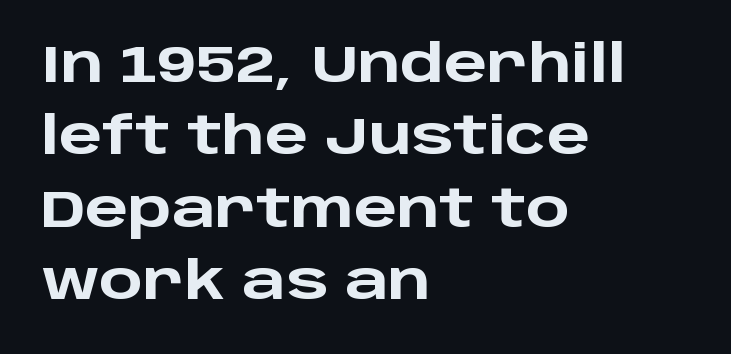
{"serif": "no", "italic": "no", "bold": "yes", "weight": "heavy", "width": "wide", "stroke_contrast": "low", "x_height": "large", "monospaced": "no", "underline": "no", "align": "left", "line_spacing": "normal", "line_spacing_ratio": 1.42, "letter_spacing": "normal", "letter_spacing_em": 0.0, "glyph_px": 51}
